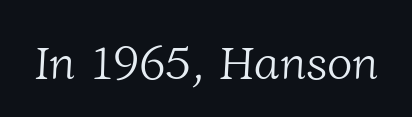
Character widths vary here, with narrow letters taking less room than wide ones. Weight class: somewhere from thin through regular. This rendering employs a face with finishing strokes, i.e., a serif. Letters rest on an invisible, unmarked baseline. The face used here is rendered with its standard letterfit.
